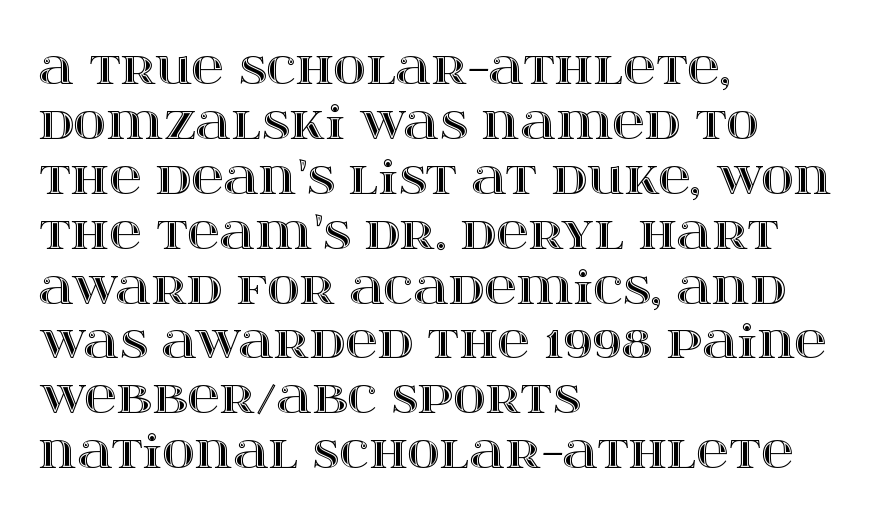
The image shows 45 px wide type, upright; set left-aligned, line spacing 1.22x, normal letter spacing, not underlined; a large x-height.
